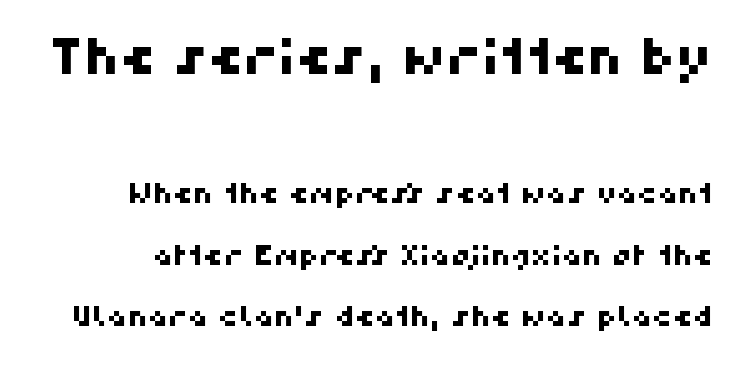
A sans-serif font was chosen for this passage. The letters advance in unequal steps, a hallmark of proportional type. This block would shrink considerably if given ordinary leading; it's expanded now. No word sits above an underline. Inter-character spacing is left at the font's built-in metrics. Size hierarchy here favors the leading block over the trailing one.
